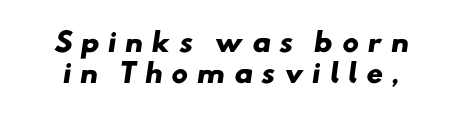
The image shows 26 px bold type; set line spacing 1.2x, unusually wide letter spacing (+0.32 em), not underlined.
